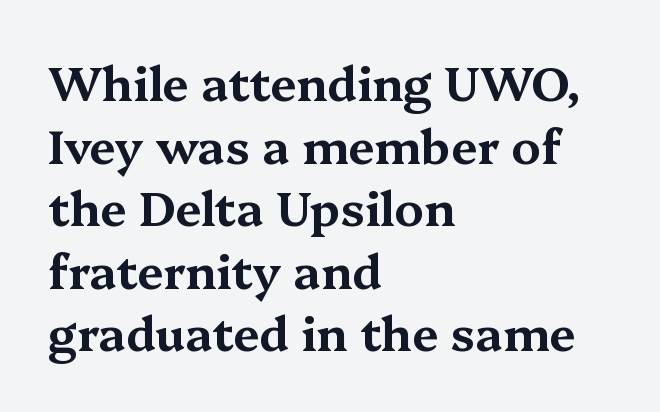
Observe the serifs anchoring each vertical stroke in this sample. Inter-character spacing is left at the font's built-in metrics. The passage shown stacks its lines at a standard gap. Proportional: the letters do not fall into vertical columns. Reading down the block, your eye returns to a fixed left position each line. Lines of text with bare space underneath.
